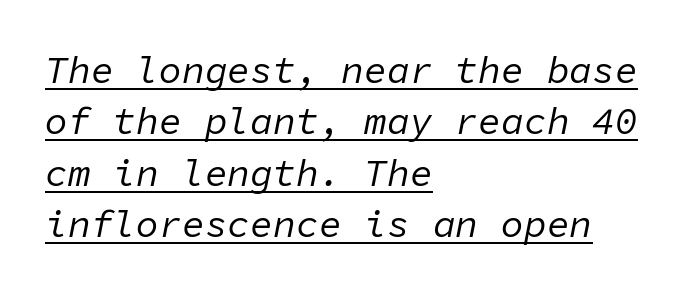
Beneath each row of characters lies a ruled line. You can tell it's italic because the verticals aren't actually vertical. Stems and bowls with no extra thickness — not bold. Standard letterfit; no display-style spreading of the glyphs. Regarding leading, the lines here are spaced in the standard way.
